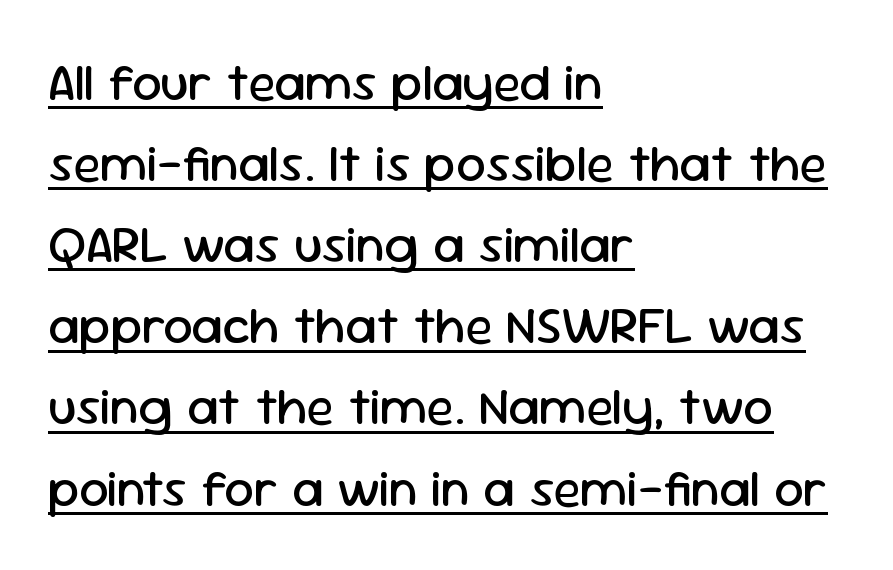
The image shows 52 px regular-weight sans-serif type, upright; set left-aligned, normal line spacing (1.56x), normal letter spacing, underlined; low stroke contrast and a medium x-height.
